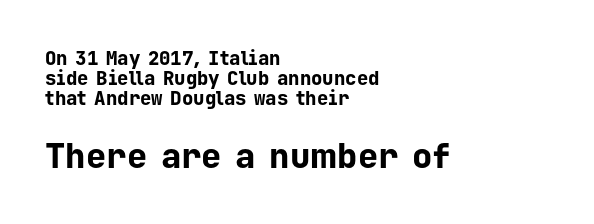
The image shows 34 px bold sans-serif type, upright, monospaced; set left-aligned, tight line spacing (1.06x), normal letter spacing, not underlined; the second (bottom) block is 1.79x larger; low stroke contrast and a medium x-height.
